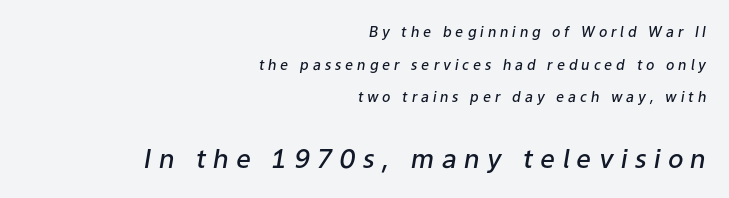
Interline gaps are noticeably wide in this sample. The typography opts for an oblique posture over an upright one. The words here are not underlined. A somewhat darkened texture: the type is semibold rather than bold. Horizontal alignment here is rightward, an uncommon choice for prose.
